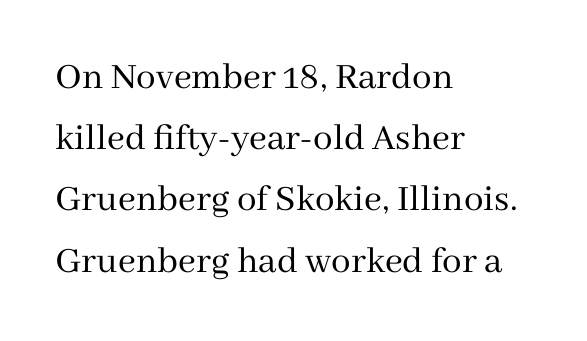
Q: Is the text bold? A: No.
Q: Is the text italic (slanted)? A: No, it is upright.
Q: Is the typeface a serif or a sans-serif typeface? A: Serif.
Q: Is the text underlined? A: No.
Q: How is the paragraph aligned? A: Left-aligned.
Q: Is the spacing between letters normal or unusually wide? A: Normal.
Q: Is the spacing between lines tight, normal or loose? A: Normal.
Q: Width (condensed, normal, or wide)? A: Normal.
Q: Stroke contrast? A: Medium.
Q: x-height? A: Medium.
Q: Monospaced? A: No.
